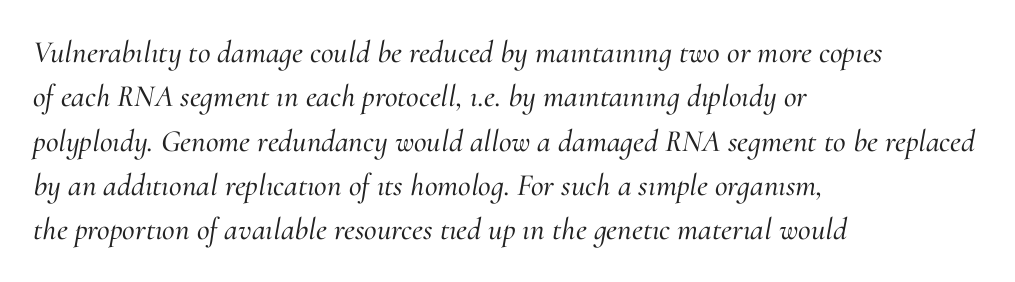
The image shows 31 px serif type, italic (leaning right); set left-aligned, normal line spacing (1.43x), normal letter spacing, not underlined; medium stroke contrast and a small x-height.
